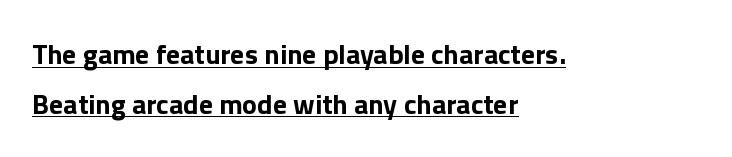
Caption: multi-line text, flush left, ragged right. A full-strength bold gives these letters their thick strokes. Unlike a traditional serif, this face leaves its strokes unadorned. Note the varied advance widths — an 'i' is clearly narrower than an 'm'.
